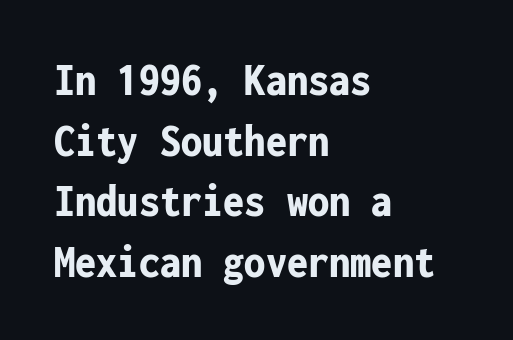
Q: Is the text bold? A: Yes.
Q: Is the text italic (slanted)? A: No, it is upright.
Q: Is the typeface a serif or a sans-serif typeface? A: Sans-serif.
Q: Is the text underlined? A: No.
Q: How is the paragraph aligned? A: Left-aligned.
Q: Is the spacing between letters normal or unusually wide? A: Normal.
Q: Is the spacing between lines tight, normal or loose? A: Normal.
Q: Width (condensed, normal, or wide)? A: Condensed.
Q: Stroke contrast? A: Low.
Q: x-height? A: Medium.
Q: Monospaced? A: Yes.
